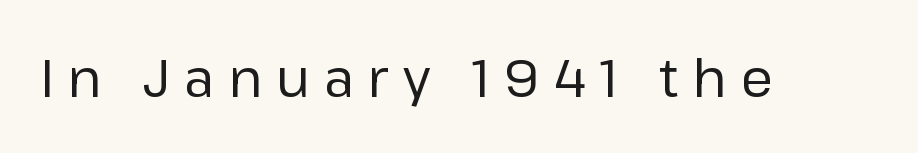
The image shows 52 px regular-weight sans-serif type, upright; set unusually wide letter spacing (+0.27 em), not underlined; low stroke contrast and a medium x-height.
